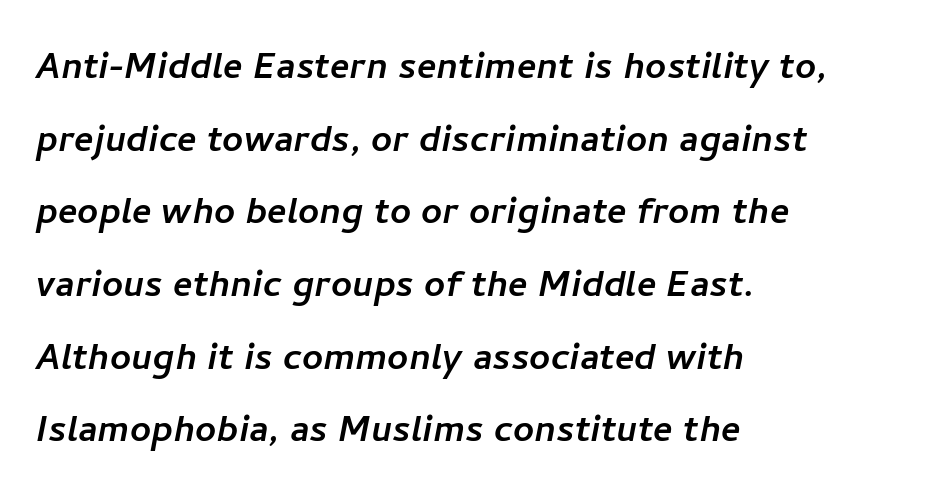
The image shows 46 px sans-serif type; set left-aligned, normal line spacing (1.58x), normal letter spacing, not underlined; low stroke contrast and a medium x-height.
